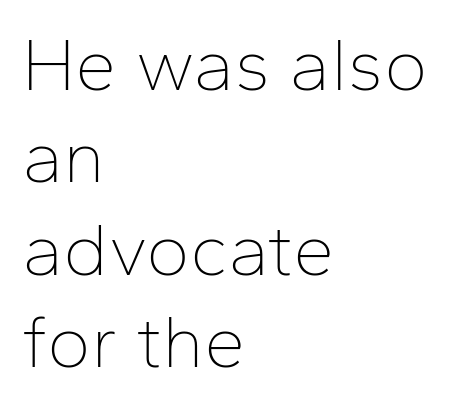
The image shows 74 px thin sans-serif type, upright; set left-aligned, normal line spacing (1.25x), normal letter spacing, not underlined; low stroke contrast and a medium x-height.
